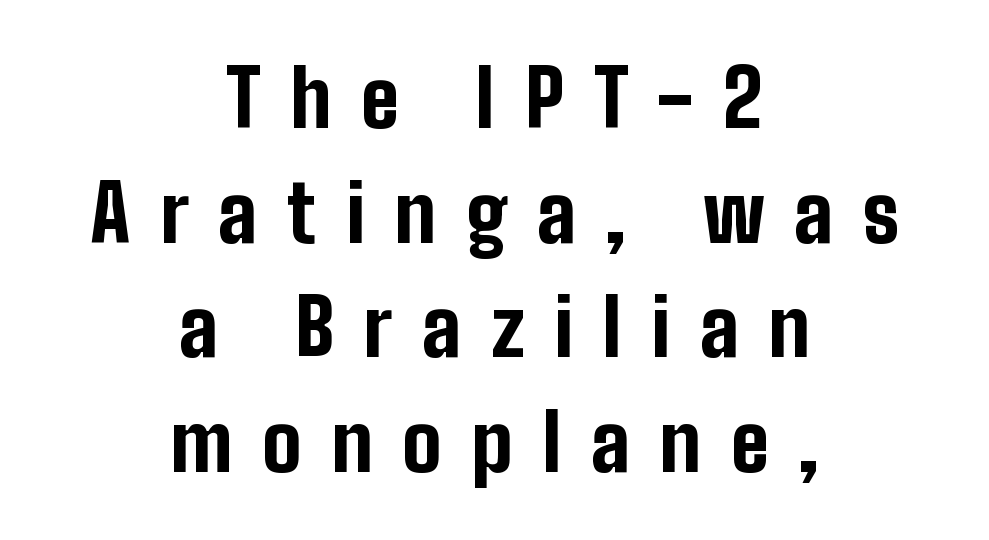
The image shows 78 px bold, condensed sans-serif type, upright; set centered, normal line spacing (1.47x), unusually wide letter spacing (+0.38 em), not underlined; low stroke contrast and a medium x-height.
